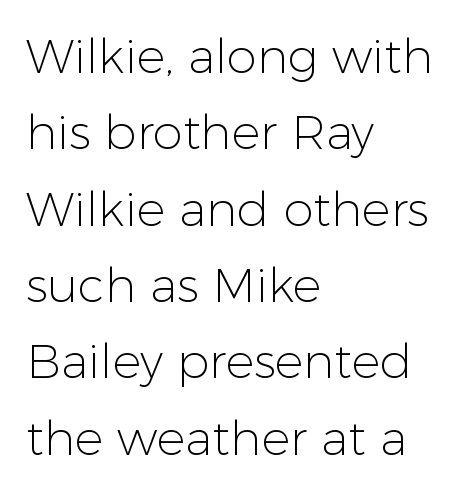
The image shows 48 px light sans-serif type, upright; set left-aligned, normal line spacing (1.59x), normal letter spacing, not underlined; low stroke contrast and a medium x-height.
